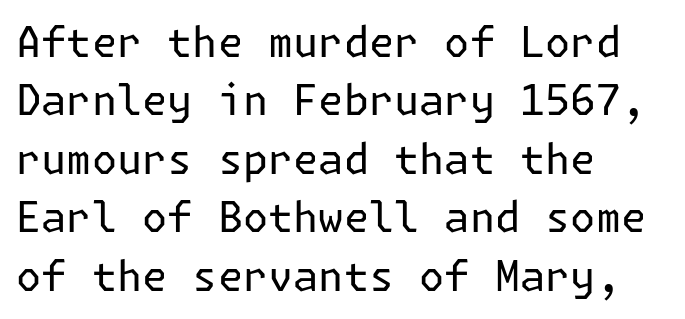
Q: Is the text bold? A: No.
Q: Is the text italic (slanted)? A: No, it is upright.
Q: Is the typeface a serif or a sans-serif typeface? A: Sans-serif.
Q: Is the text underlined? A: No.
Q: How is the paragraph aligned? A: Left-aligned.
Q: Is the spacing between letters normal or unusually wide? A: Normal.
Q: Is the spacing between lines tight, normal or loose? A: Normal.
Q: Width (condensed, normal, or wide)? A: Normal.
Q: Stroke contrast? A: Low.
Q: x-height? A: Medium.
